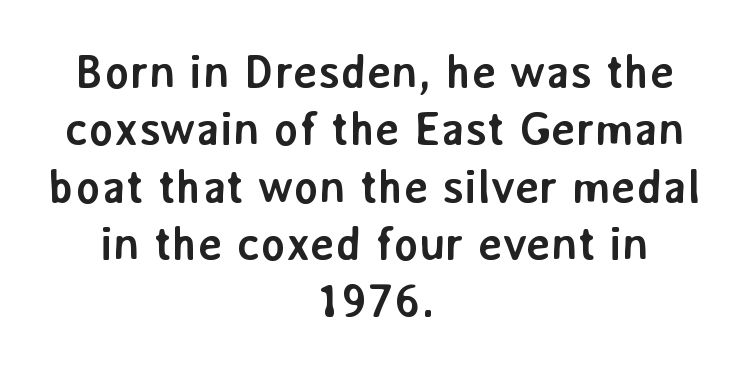
{"serif": "no", "italic": "no", "bold": "yes", "weight": "semibold", "width": "normal", "stroke_contrast": "low", "x_height": "medium", "monospaced": "no", "underline": "no", "align": "center", "line_spacing_ratio": 1.22, "letter_spacing": "normal", "letter_spacing_em": 0.0, "glyph_px": 47}
